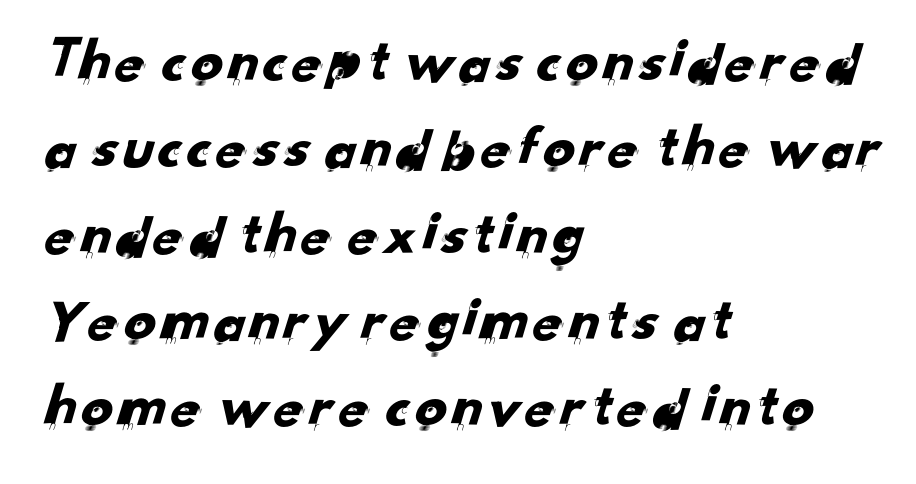
{"serif": "no", "width": "normal", "stroke_contrast": "low", "x_height": "small", "monospaced": "no", "underline": "no", "align": "left", "line_spacing": "normal", "line_spacing_ratio": 1.37, "letter_spacing": "normal", "letter_spacing_em": 0.0, "glyph_px": 63}
